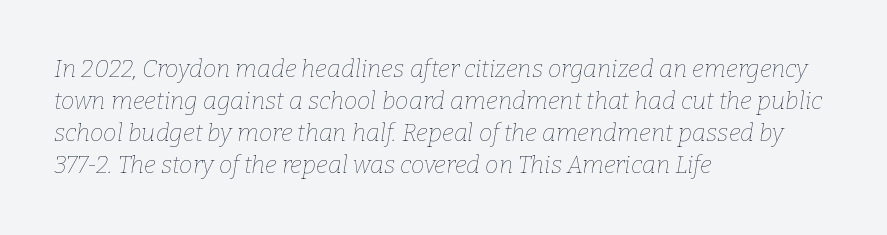
Q: Is the text bold? A: No.
Q: Is the text italic (slanted)? A: Yes, it leans right by about 9 degrees.
Q: Is the text underlined? A: No.
Q: How is the paragraph aligned? A: Left-aligned.
Q: Is the spacing between letters normal or unusually wide? A: Normal.
Q: Is the spacing between lines tight, normal or loose? A: Normal.
